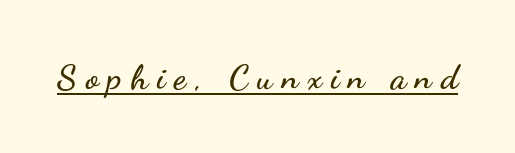
The image shows 35 px wide sans-serif type; set unusually wide letter spacing (+0.25 em), underlined; low stroke contrast and a small x-height.
